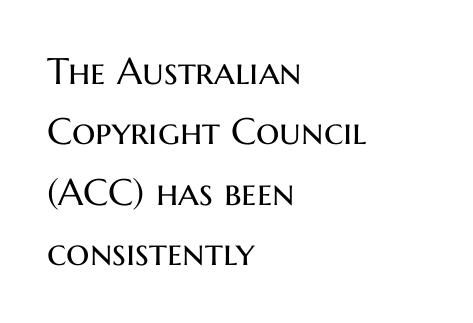
Q: Is the text bold? A: No.
Q: Is the text italic (slanted)? A: No, it is upright.
Q: Is the typeface a serif or a sans-serif typeface? A: Sans-serif.
Q: Is the text underlined? A: No.
Q: How is the paragraph aligned? A: Left-aligned.
Q: Is the spacing between letters normal or unusually wide? A: Normal.
Q: Is the spacing between lines tight, normal or loose? A: Normal.
Q: Width (condensed, normal, or wide)? A: Normal.
Q: Stroke contrast? A: Medium.
Q: x-height? A: Medium.
Q: Monospaced? A: No.
